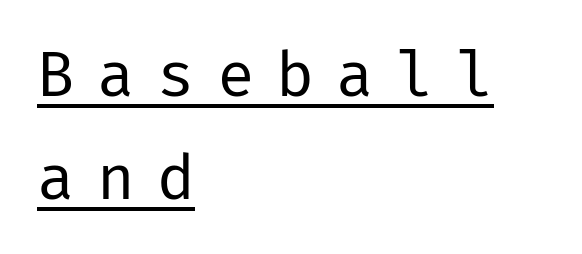
The image shows 63 px regular-weight sans-serif type, upright; set left-aligned, normal line spacing (1.64x), unusually wide letter spacing (+0.35 em), underlined; low stroke contrast and a medium x-height.
